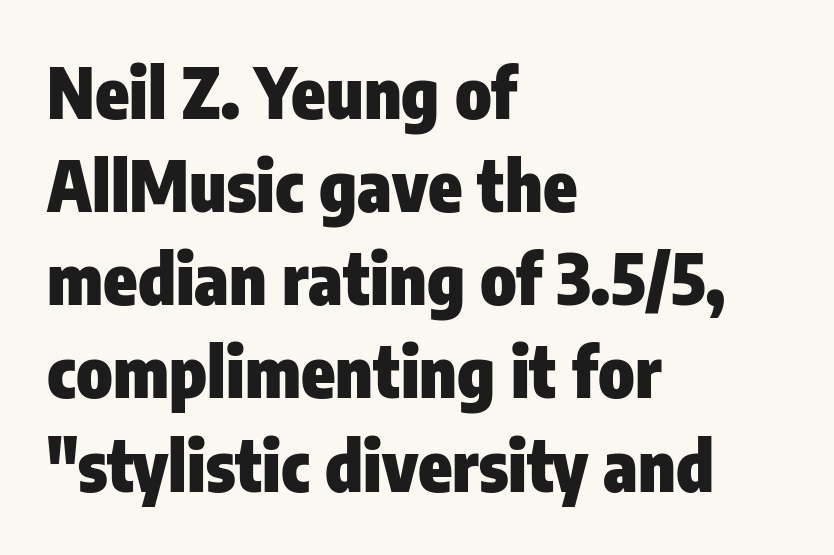
{"serif": "no", "italic": "no", "bold": "yes", "weight": "heavy", "width": "condensed", "stroke_contrast": "low", "x_height": "medium", "monospaced": "no", "underline": "no", "align": "left", "line_spacing": "normal", "line_spacing_ratio": 1.35, "letter_spacing": "normal", "letter_spacing_em": 0.0, "glyph_px": 69}
